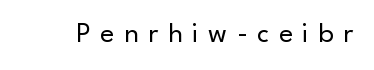
{"serif": "no", "italic": "no", "bold": "no", "weight": "regular", "width": "normal", "stroke_contrast": "low", "x_height": "small", "monospaced": "no", "underline": "no", "letter_spacing": "wide", "letter_spacing_em": 0.33, "glyph_px": 29}
